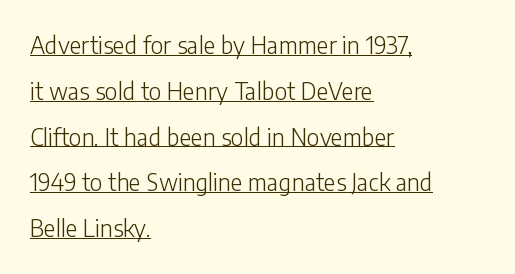
Q: Is the text bold? A: No.
Q: Is the text italic (slanted)? A: No, it is upright.
Q: Is the text underlined? A: Yes.
Q: How is the paragraph aligned? A: Left-aligned.
Q: Is the spacing between letters normal or unusually wide? A: Normal.
Q: Is the spacing between lines tight, normal or loose? A: Loose.
